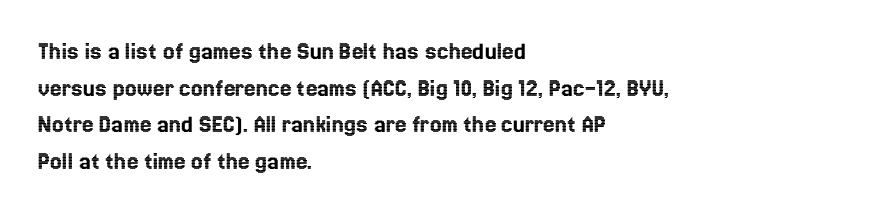
Q: Is the text italic (slanted)? A: No, it is upright.
Q: Is the text underlined? A: No.
Q: How is the paragraph aligned? A: Left-aligned.
Q: Is the spacing between letters normal or unusually wide? A: Normal.
Q: Is the spacing between lines tight, normal or loose? A: Normal.
